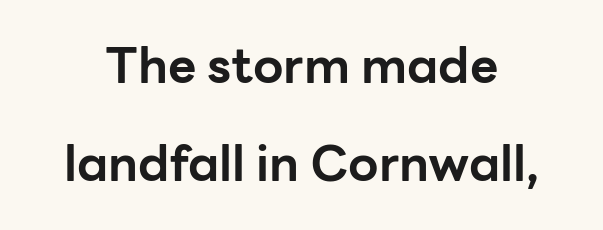
{"serif": "no", "italic": "no", "bold": "yes", "weight": "bold", "width": "normal", "stroke_contrast": "low", "x_height": "medium", "monospaced": "no", "underline": "no", "line_spacing": "loose", "line_spacing_ratio": 2.01, "letter_spacing": "normal", "letter_spacing_em": 0.0, "glyph_px": 49}
